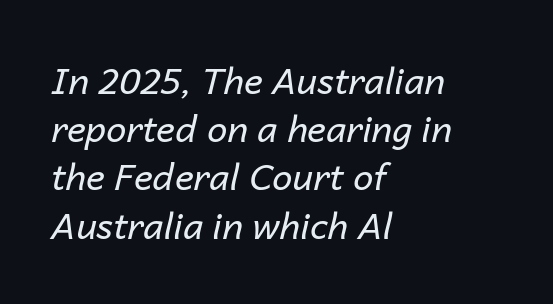
Quick note: interline space is typical. Spacing verdict: proportional, widths tailored to each character. These lines keep a tight, regular rhythm from letter to letter. This sample uses an oblique cut, with every glyph tilted off the vertical. The typeface has the unassuming heft of standard copy or less.
